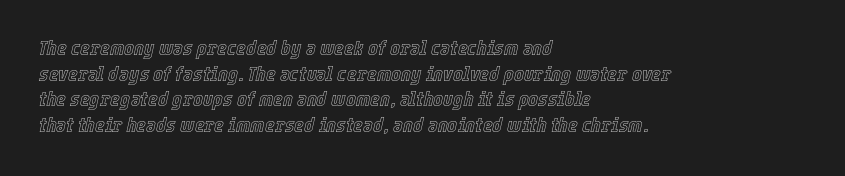
The image shows 21 px text type, italic (leaning right); set left-aligned, line spacing 1.22x, normal letter spacing, not underlined.
